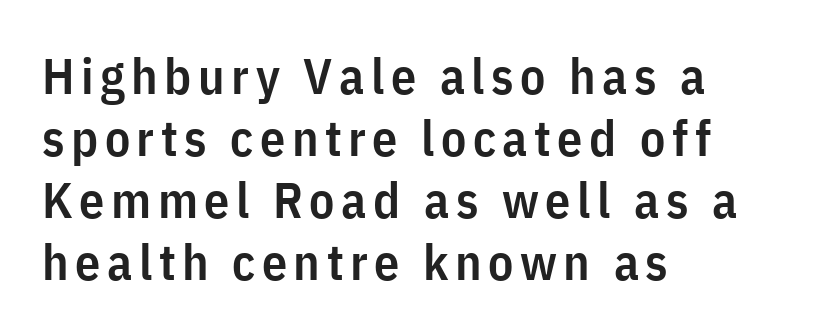
This is the regular roman posture of the typeface. Each row of text sits above clean, open space. Every row of glyphs begins at an identical x-position on the left. This sample uses a sans-serif face.
